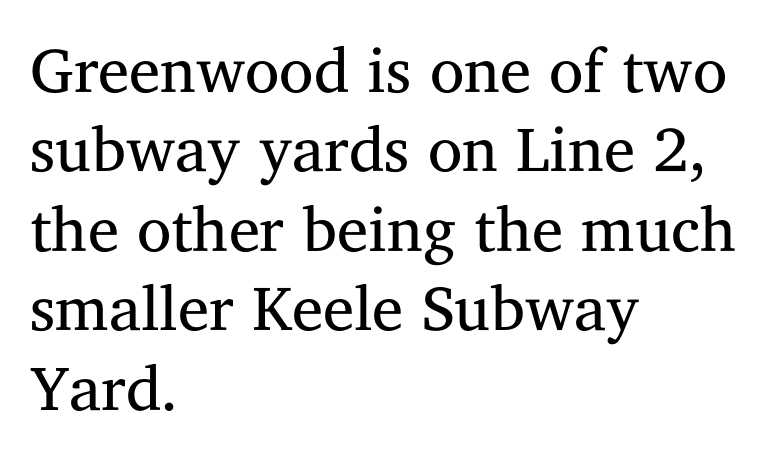
Q: Is the text bold? A: No.
Q: Is the text italic (slanted)? A: No, it is upright.
Q: Is the typeface a serif or a sans-serif typeface? A: Serif.
Q: Is the text underlined? A: No.
Q: How is the paragraph aligned? A: Left-aligned.
Q: Is the spacing between letters normal or unusually wide? A: Normal.
Q: Is the spacing between lines tight, normal or loose? A: Normal.
Q: Width (condensed, normal, or wide)? A: Normal.
Q: Stroke contrast? A: Medium.
Q: x-height? A: Medium.
Q: Monospaced? A: No.
